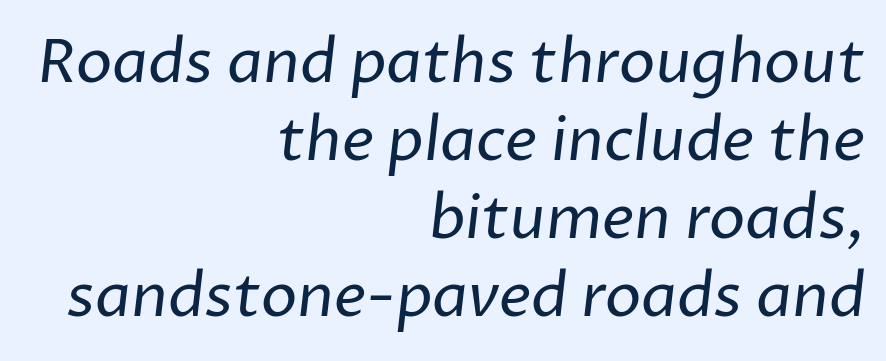
{"serif": "no", "bold": "no", "weight": "regular", "width": "normal", "stroke_contrast": "low", "x_height": "medium", "monospaced": "no", "underline": "no", "align": "right", "line_spacing": "normal", "line_spacing_ratio": 1.28, "letter_spacing": "normal", "letter_spacing_em": 0.0, "glyph_px": 61}
